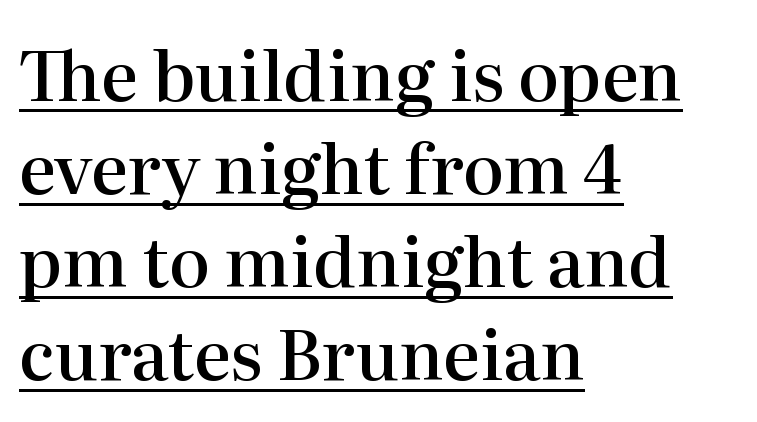
Q: Is the text bold? A: Semi-bold.
Q: Is the text italic (slanted)? A: No, it is upright.
Q: Is the typeface a serif or a sans-serif typeface? A: Serif.
Q: Is the text underlined? A: Yes.
Q: How is the paragraph aligned? A: Left-aligned.
Q: Is the spacing between letters normal or unusually wide? A: Normal.
Q: Is the spacing between lines tight, normal or loose? A: Normal.
Q: Width (condensed, normal, or wide)? A: Normal.
Q: Stroke contrast? A: High.
Q: x-height? A: Medium.
Q: Monospaced? A: No.
